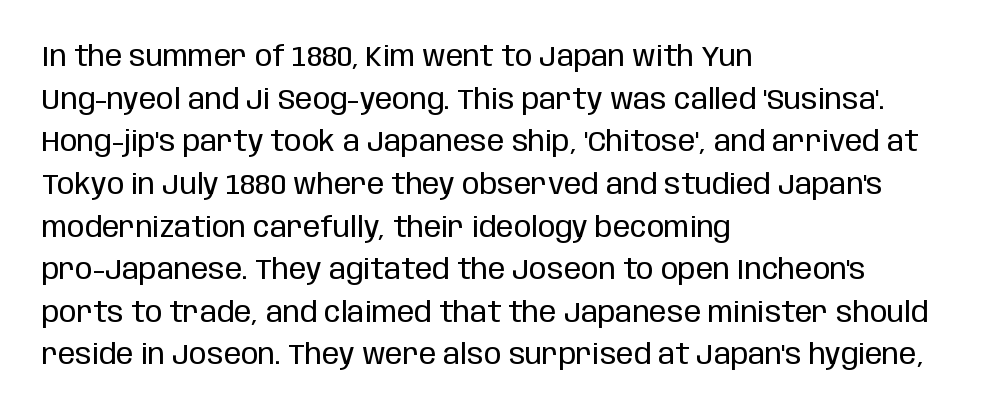
It's the straight-up-and-down kind of type. Check where the strokes stop: nothing finishes them off — pure sans. Has an underline been added? It has not. No letter is thick-stroked: the sample isn't bold. The rendering uses a moderate line-height, typical for paragraphs.
